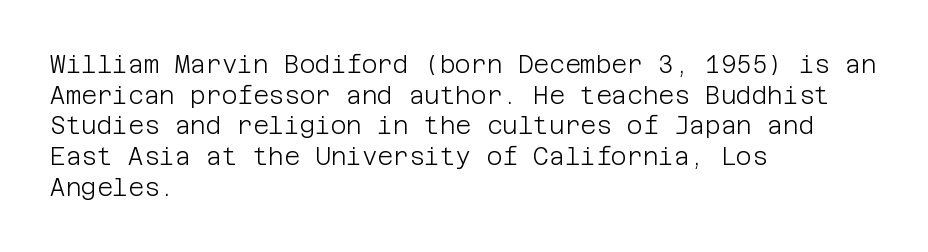
Is the type heavy? It reads as light-to-regular instead. Leftover space on each line is placed entirely after the last word. Characters follow at the spacing the type designer built in. The passage shown stacks its lines at a standard gap.
